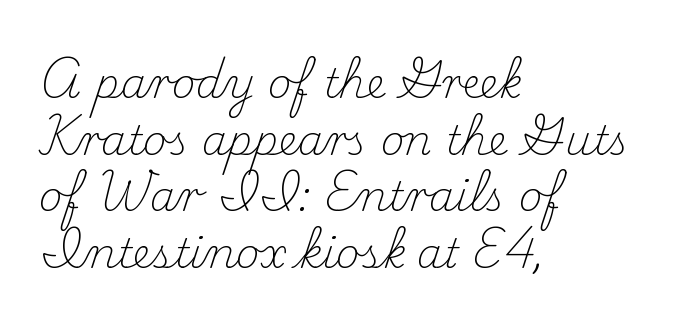
{"serif": "yes", "bold": "no", "weight": "light", "width": "normal", "stroke_contrast": "medium", "x_height": "small", "monospaced": "no", "underline": "no", "align": "left", "line_spacing": "normal", "line_spacing_ratio": 1.38, "letter_spacing": "normal", "letter_spacing_em": 0.0, "glyph_px": 41}
